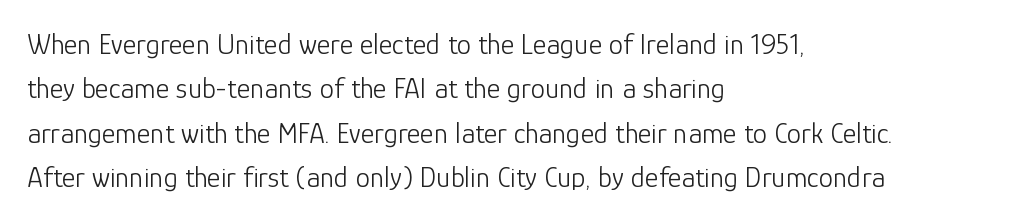
Q: Is the text bold? A: No.
Q: Is the text italic (slanted)? A: No, it is upright.
Q: Is the typeface a serif or a sans-serif typeface? A: Sans-serif.
Q: Is the text underlined? A: No.
Q: How is the paragraph aligned? A: Left-aligned.
Q: Is the spacing between letters normal or unusually wide? A: Normal.
Q: Is the spacing between lines tight, normal or loose? A: Normal.
Q: Width (condensed, normal, or wide)? A: Normal.
Q: Stroke contrast? A: Low.
Q: x-height? A: Medium.
Q: Monospaced? A: No.
